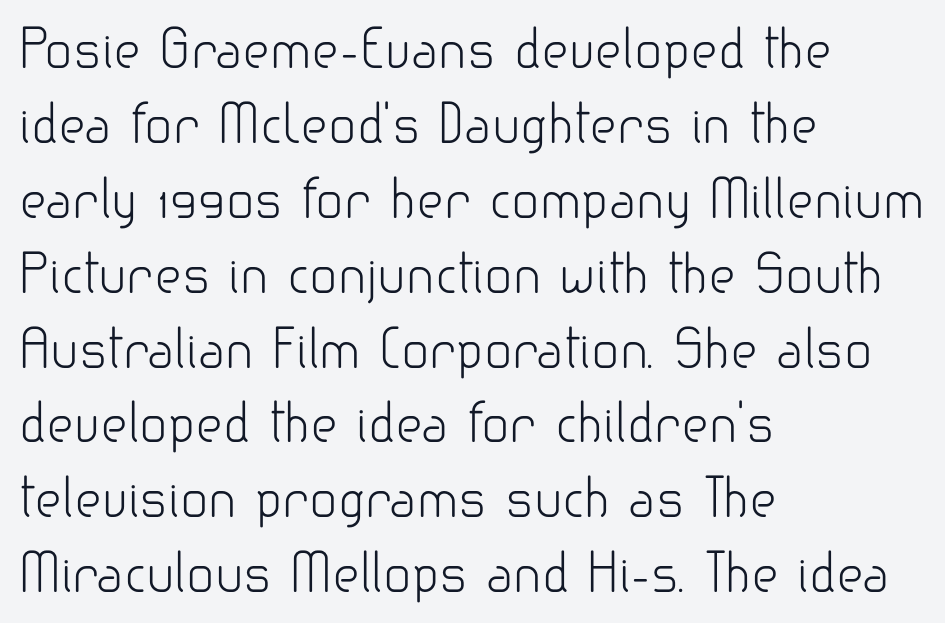
Every stem runs plumb, perpendicular to the baseline. Heft: none added — not bold. This sample uses a sans-serif face. You could call the tracking neutral — neither tight nor loose. Leftover space on each line is placed entirely after the last word. Underlining? Definitely not there.
